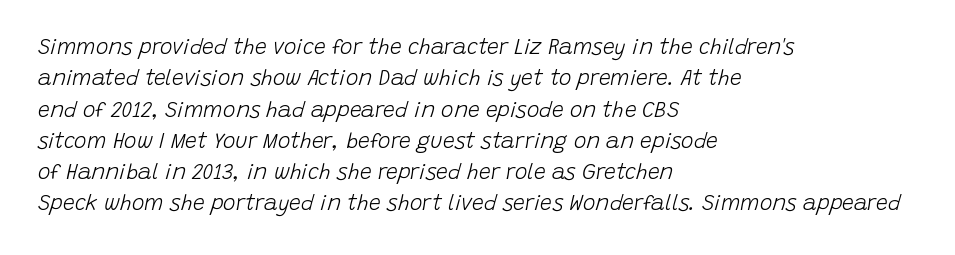
{"italic": "yes", "lean": "right", "slant_degrees": 15, "bold": "no", "underline": "no", "align": "left", "line_spacing": "normal", "line_spacing_ratio": 1.49, "letter_spacing": "normal", "letter_spacing_em": 0.0, "glyph_px": 21}
